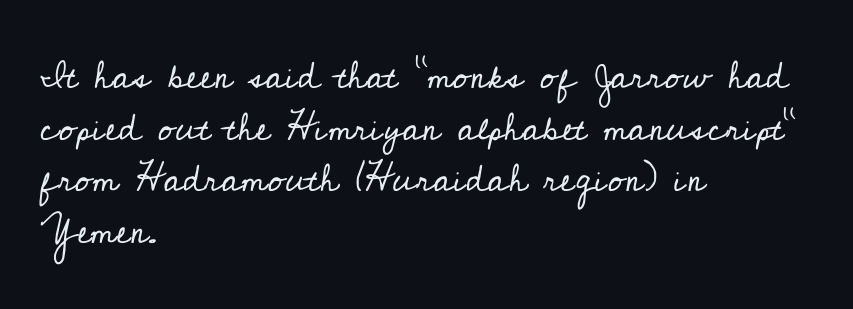
Stroke thickness stays within the range of a standard reading face or lighter. Nothing unusual about the tracking: characters are spaced as the font intends. Varying glyph widths throughout — classic text-font behaviour. In terms of leading, this rendering sits right in the middle.
